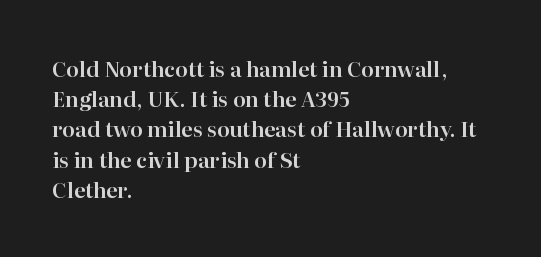
Q: Is the text italic (slanted)? A: No, it is upright.
Q: Is the text underlined? A: No.
Q: How is the paragraph aligned? A: Left-aligned.
Q: Is the spacing between letters normal or unusually wide? A: Normal.
Q: Is the spacing between lines tight, normal or loose? A: Normal.
